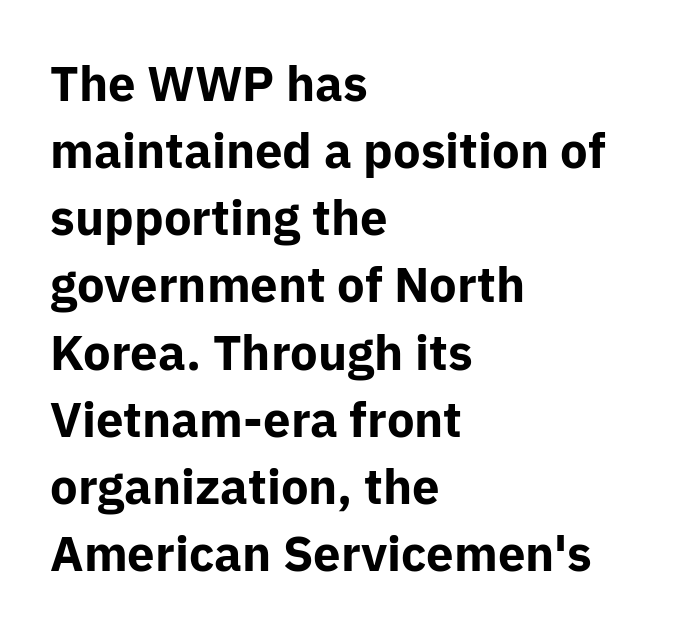
The image shows 49 px bold sans-serif type, upright; set left-aligned, normal line spacing (1.37x), normal letter spacing, not underlined; low stroke contrast and a medium x-height.
